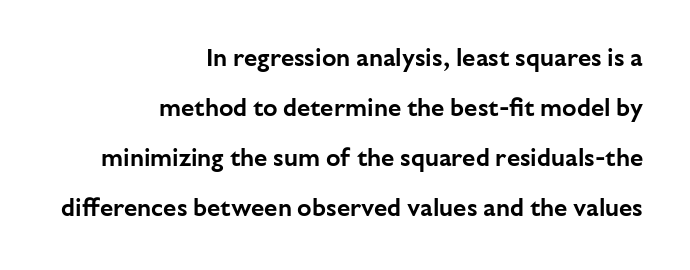
{"italic": "no", "underline": "no", "align": "right", "line_spacing": "loose", "line_spacing_ratio": 2.09, "letter_spacing": "normal", "letter_spacing_em": 0.0, "glyph_px": 24}
